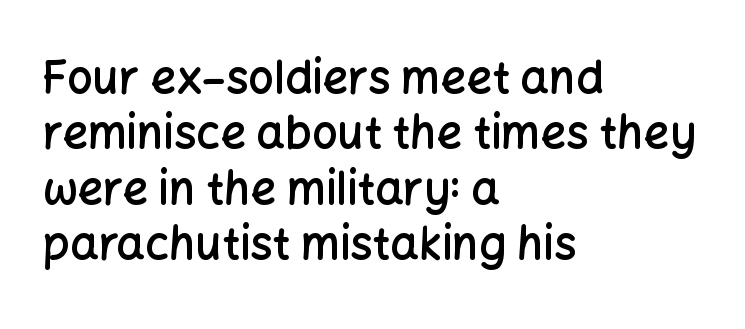
The image shows 45 px semibold sans-serif type, upright; set left-aligned, line spacing 1.23x, normal letter spacing, not underlined; low stroke contrast and a medium x-height.
